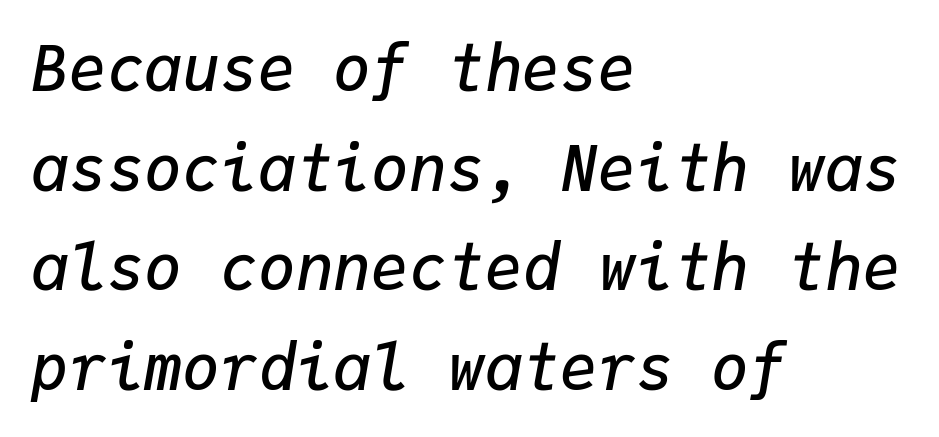
{"italic": "yes", "lean": "right", "slant_degrees": 9, "bold": "semi", "weight": "semibold", "width": "normal", "stroke_contrast": "low", "x_height": "medium", "monospaced": "yes", "underline": "no", "align": "left", "line_spacing": "normal", "line_spacing_ratio": 1.58, "letter_spacing": "normal", "letter_spacing_em": 0.0, "glyph_px": 63}
